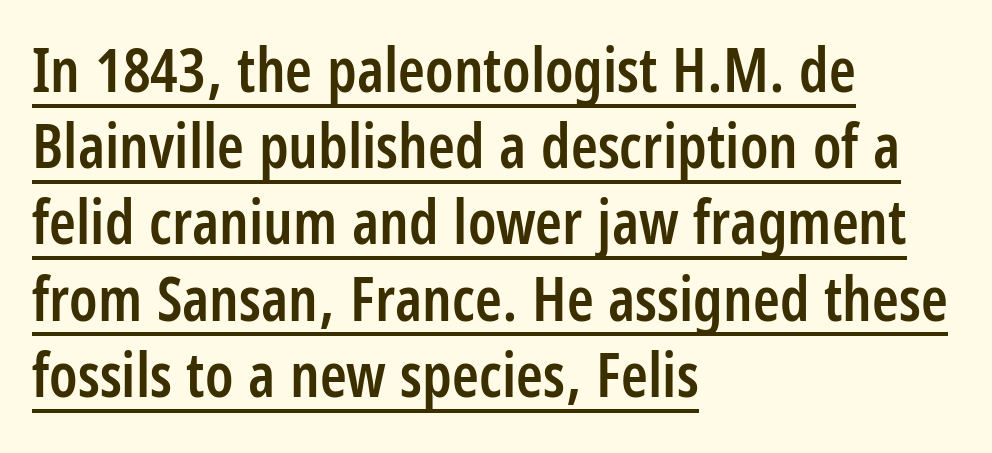
Q: Is the text bold? A: Semi-bold.
Q: Is the text italic (slanted)? A: No, it is upright.
Q: Is the typeface a serif or a sans-serif typeface? A: Sans-serif.
Q: Is the text underlined? A: Yes.
Q: How is the paragraph aligned? A: Left-aligned.
Q: Is the spacing between letters normal or unusually wide? A: Normal.
Q: Is the spacing between lines tight, normal or loose? A: Normal.
Q: Width (condensed, normal, or wide)? A: Condensed.
Q: Stroke contrast? A: Low.
Q: x-height? A: Large.
Q: Monospaced? A: No.
